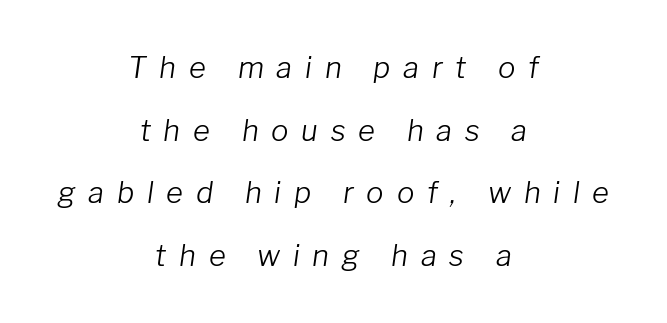
Q: Is the text bold? A: No.
Q: Is the text italic (slanted)? A: Yes, it leans right by about 8 degrees.
Q: Is the text underlined? A: No.
Q: How is the paragraph aligned? A: Centered.
Q: Is the spacing between letters normal or unusually wide? A: Unusually wide.
Q: Is the spacing between lines tight, normal or loose? A: Loose.
Q: Width (condensed, normal, or wide)? A: Normal.
Q: Stroke contrast? A: Low.
Q: x-height? A: Medium.
Q: Monospaced? A: No.
